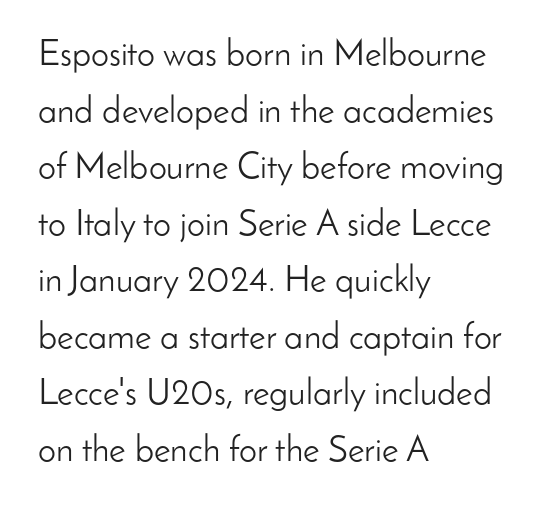
A bare baseline throughout the passage. Heft: none added — not bold. The face used here is rendered with its standard letterfit. The font family rendered here belongs to the sans-serif group. Character widths vary here, with narrow letters taking less room than wide ones.
